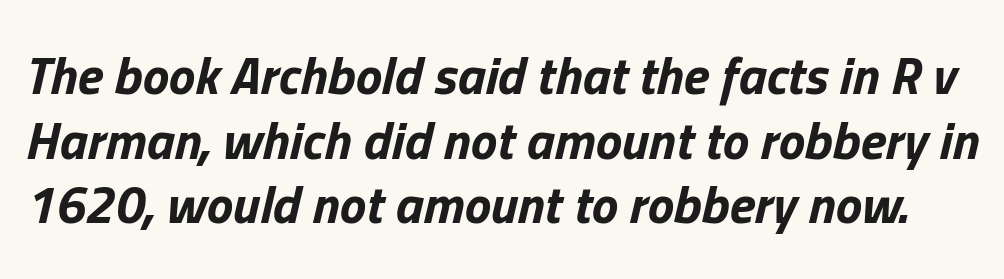
The image shows 53 px bold type, italic (leaning right); set line spacing 1.22x, normal letter spacing, not underlined; low stroke contrast and a medium x-height.
